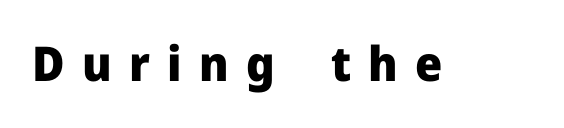
Q: Is the text bold? A: Yes.
Q: Is the text italic (slanted)? A: No, it is upright.
Q: Is the typeface a serif or a sans-serif typeface? A: Sans-serif.
Q: Is the text underlined? A: No.
Q: Is the spacing between letters normal or unusually wide? A: Unusually wide.
Q: Width (condensed, normal, or wide)? A: Normal.
Q: Stroke contrast? A: Low.
Q: x-height? A: Medium.
Q: Monospaced? A: No.
